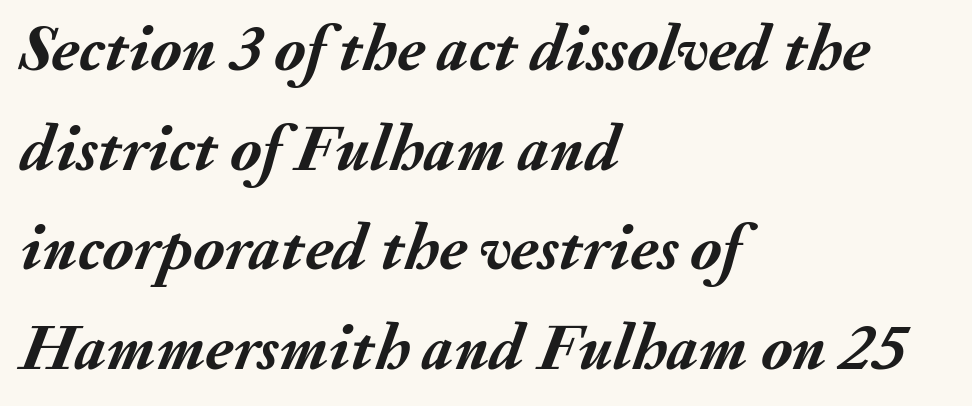
The strokes are fattened all the way to bold. The passage shown is typed in a proportional face where columns would drift. Looking at the ascenders, they clearly lean. Just letters on the line, the space beneath them empty.
